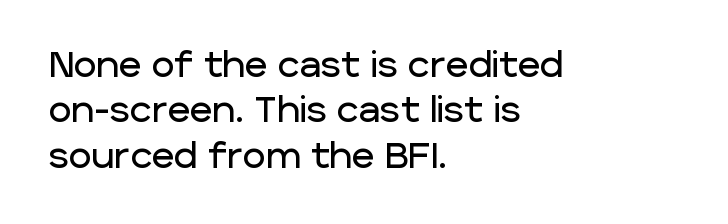
Q: Is the text italic (slanted)? A: No, it is upright.
Q: Is the typeface a serif or a sans-serif typeface? A: Sans-serif.
Q: Is the text underlined? A: No.
Q: How is the paragraph aligned? A: Left-aligned.
Q: Is the spacing between letters normal or unusually wide? A: Normal.
Q: Is the spacing between lines tight, normal or loose? A: Normal.
Q: Width (condensed, normal, or wide)? A: Normal.
Q: Stroke contrast? A: Low.
Q: x-height? A: Large.
Q: Monospaced? A: No.
